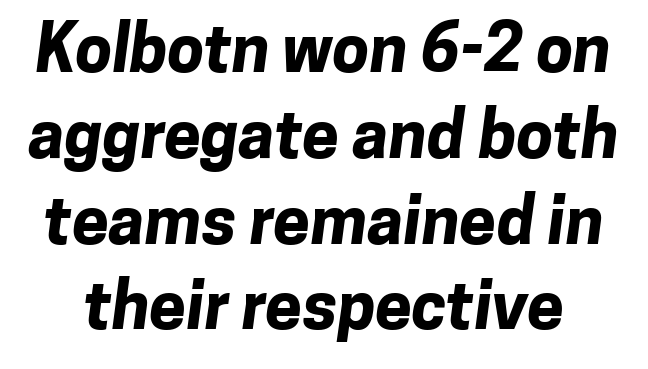
Q: Is the text bold? A: Yes.
Q: Is the typeface a serif or a sans-serif typeface? A: Sans-serif.
Q: Is the text underlined? A: No.
Q: Is the spacing between letters normal or unusually wide? A: Normal.
Q: Is the spacing between lines tight, normal or loose? A: Normal.
Q: Width (condensed, normal, or wide)? A: Normal.
Q: Stroke contrast? A: Low.
Q: x-height? A: Medium.
Q: Monospaced? A: No.
